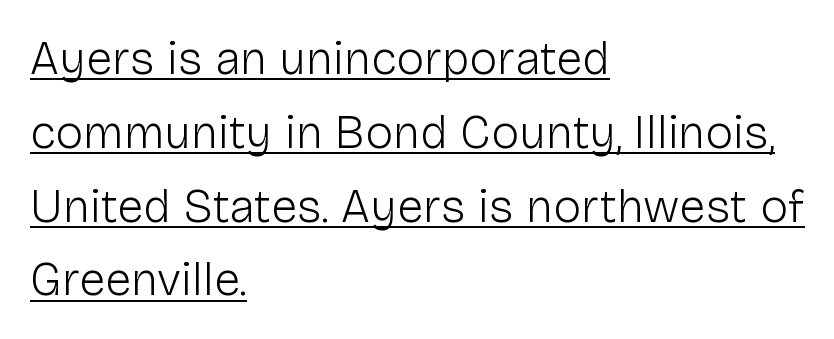
{"serif": "no", "italic": "no", "bold": "no", "weight": "light", "width": "normal", "stroke_contrast": "low", "x_height": "medium", "monospaced": "no", "underline": "yes", "align": "left", "line_spacing": "normal", "line_spacing_ratio": 1.57, "letter_spacing": "normal", "letter_spacing_em": 0.0, "glyph_px": 47}
